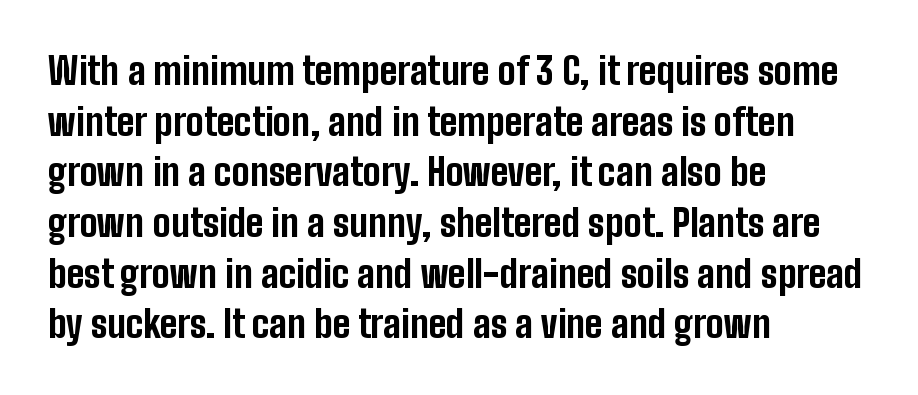
The image shows 37 px bold, condensed sans-serif type, upright; set left-aligned, normal line spacing (1.37x), normal letter spacing, not underlined; low stroke contrast and a medium x-height.
